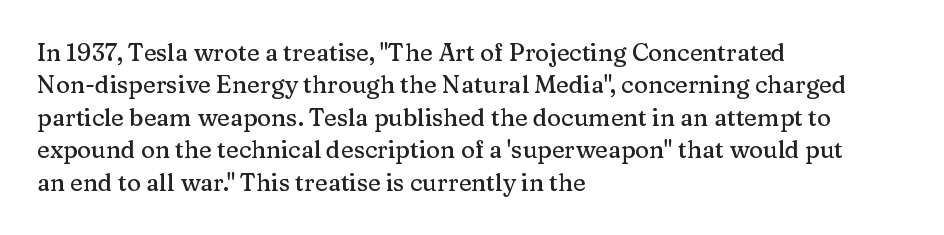
{"italic": "no", "underline": "no", "align": "left", "line_spacing": "normal", "line_spacing_ratio": 1.35, "letter_spacing": "normal", "letter_spacing_em": 0.0, "glyph_px": 24}
